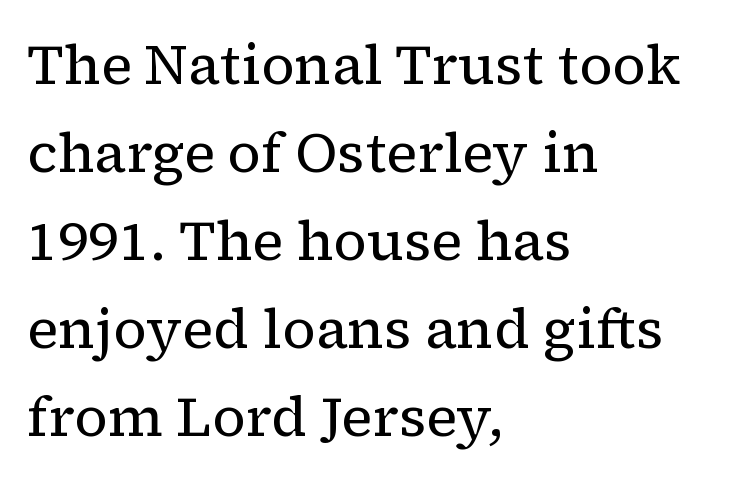
Q: Is the text bold? A: No.
Q: Is the text italic (slanted)? A: No, it is upright.
Q: Is the typeface a serif or a sans-serif typeface? A: Serif.
Q: Is the text underlined? A: No.
Q: How is the paragraph aligned? A: Left-aligned.
Q: Is the spacing between letters normal or unusually wide? A: Normal.
Q: Is the spacing between lines tight, normal or loose? A: Normal.
Q: Width (condensed, normal, or wide)? A: Normal.
Q: Stroke contrast? A: Low.
Q: x-height? A: Medium.
Q: Monospaced? A: No.
